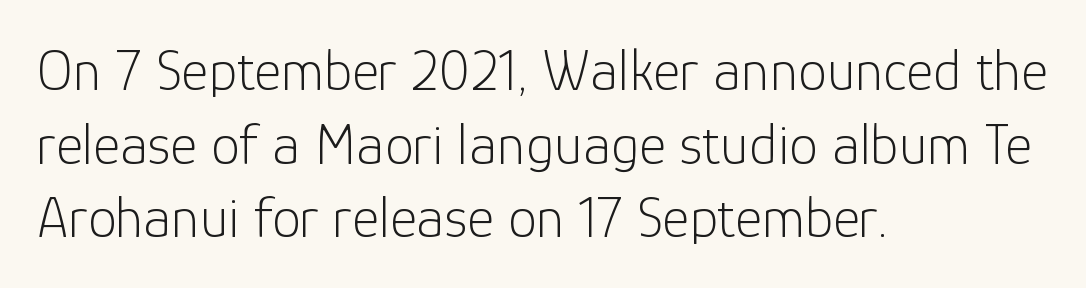
The image shows 58 px light sans-serif type, upright; set left-aligned, normal line spacing (1.27x), normal letter spacing, not underlined; low stroke contrast and a medium x-height.
